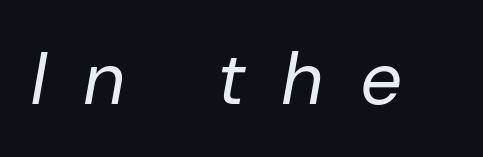
Q: Is the text bold? A: No.
Q: Is the text italic (slanted)? A: Yes, it leans right by about 10 degrees.
Q: Is the text underlined? A: No.
Q: Is the spacing between letters normal or unusually wide? A: Unusually wide.
Q: Width (condensed, normal, or wide)? A: Normal.
Q: Stroke contrast? A: Low.
Q: x-height? A: Medium.
Q: Monospaced? A: No.
